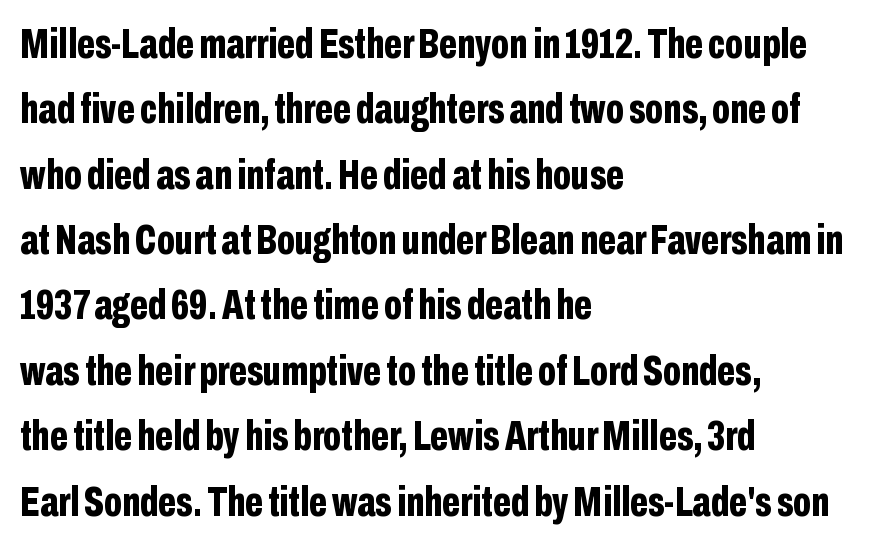
The image shows 43 px bold, condensed sans-serif type, upright; set left-aligned, normal line spacing (1.52x), normal letter spacing, not underlined; low stroke contrast and a medium x-height.
